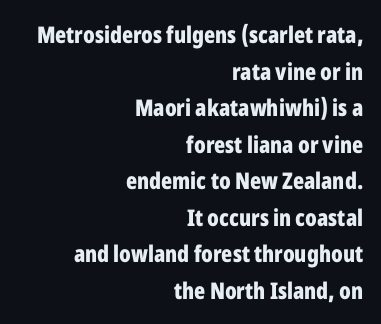
Q: Is the text bold? A: Yes.
Q: Is the text italic (slanted)? A: No, it is upright.
Q: Is the text underlined? A: No.
Q: How is the paragraph aligned? A: Right-aligned.
Q: Is the spacing between letters normal or unusually wide? A: Normal.
Q: Is the spacing between lines tight, normal or loose? A: Normal.
